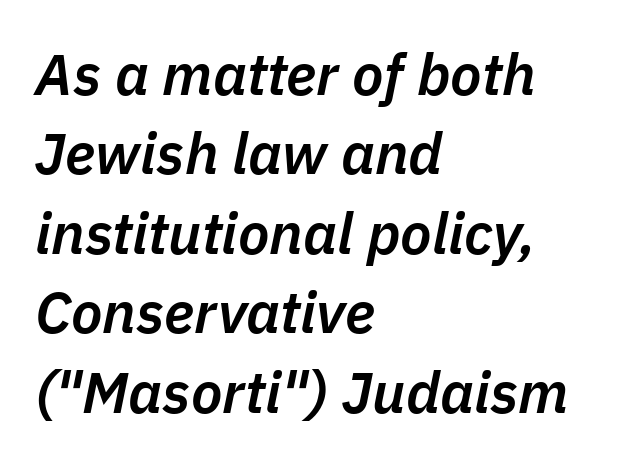
All the whitespace from short lines collects on the right. This sample uses plain, unmodified letter spacing. The text carries the slant typical of an italic or oblique font. Think of a printed novel: that variable character pitch is what you see here. Is the type bold? Partly — it's a semibold, heavier than regular but not fully bold.
